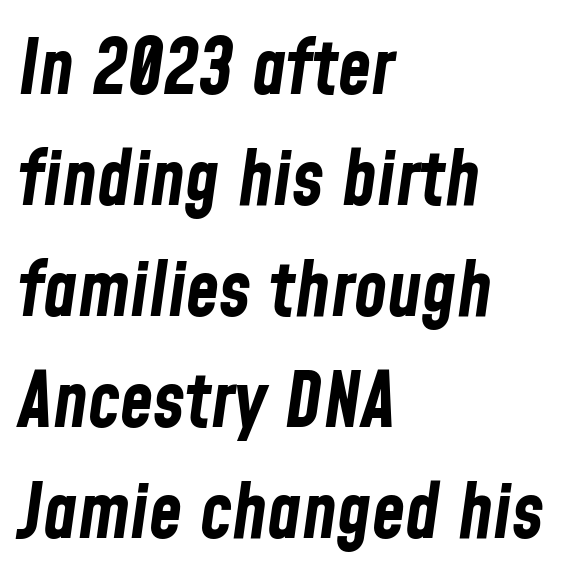
Q: Is the text bold? A: Yes.
Q: Is the text italic (slanted)? A: Yes, it leans right by about 8 degrees.
Q: Is the text underlined? A: No.
Q: How is the paragraph aligned? A: Left-aligned.
Q: Is the spacing between letters normal or unusually wide? A: Normal.
Q: Is the spacing between lines tight, normal or loose? A: Normal.
Q: Width (condensed, normal, or wide)? A: Condensed.
Q: Stroke contrast? A: Low.
Q: x-height? A: Medium.
Q: Monospaced? A: No.
